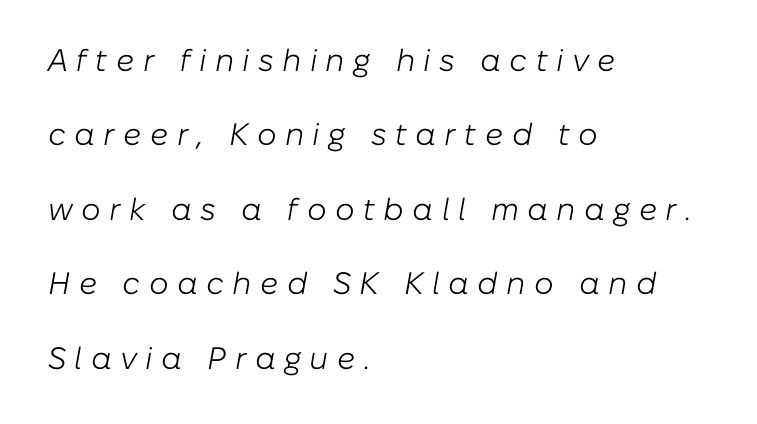
The image shows 31 px light type, italic (leaning right); set left-aligned, loose line spacing (2.4x), unusually wide letter spacing (+0.27 em), not underlined; low stroke contrast and a medium x-height.
